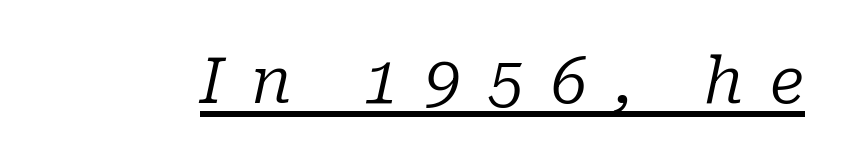
Q: Is the text bold? A: No.
Q: Is the text italic (slanted)? A: Yes, it leans right by about 10 degrees.
Q: Is the typeface a serif or a sans-serif typeface? A: Serif.
Q: Is the text underlined? A: Yes.
Q: Is the spacing between letters normal or unusually wide? A: Unusually wide.
Q: Width (condensed, normal, or wide)? A: Normal.
Q: Stroke contrast? A: Low.
Q: x-height? A: Medium.
Q: Monospaced? A: No.
